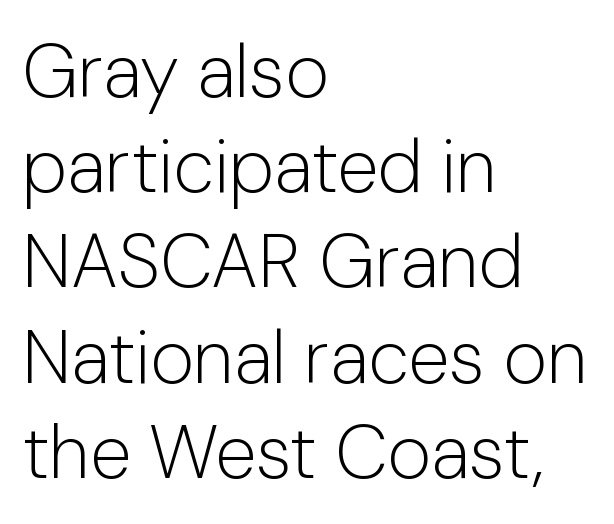
Q: Is the text bold? A: No.
Q: Is the text italic (slanted)? A: No, it is upright.
Q: Is the typeface a serif or a sans-serif typeface? A: Sans-serif.
Q: Is the text underlined? A: No.
Q: How is the paragraph aligned? A: Left-aligned.
Q: Is the spacing between letters normal or unusually wide? A: Normal.
Q: Is the spacing between lines tight, normal or loose? A: Normal.
Q: Width (condensed, normal, or wide)? A: Normal.
Q: Stroke contrast? A: Low.
Q: x-height? A: Medium.
Q: Monospaced? A: No.
